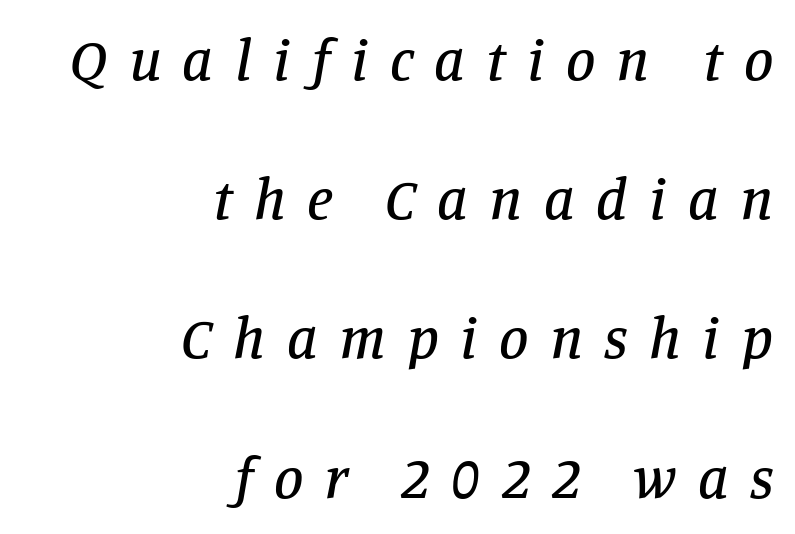
Note: serifs present on the glyphs. Quick note: interline space is abundant. Descenders hang freely into open space. The rag falls on the left side of this text block. Here the glyphs are tracked loosely, breaking word shapes into spaced letters. This sample has the flowing, uneven cadence of proportional lettering.
